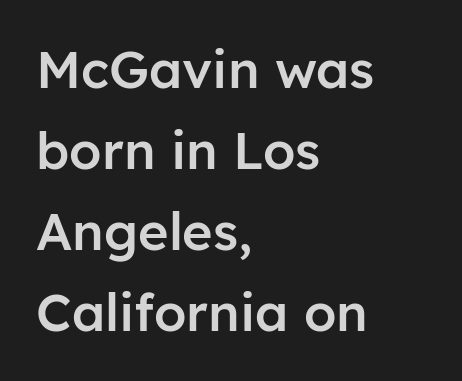
{"serif": "no", "italic": "no", "bold": "semi", "weight": "semibold", "width": "normal", "stroke_contrast": "low", "x_height": "medium", "monospaced": "no", "underline": "no", "align": "left", "line_spacing": "normal", "line_spacing_ratio": 1.56, "letter_spacing": "normal", "letter_spacing_em": 0.0, "glyph_px": 52}
